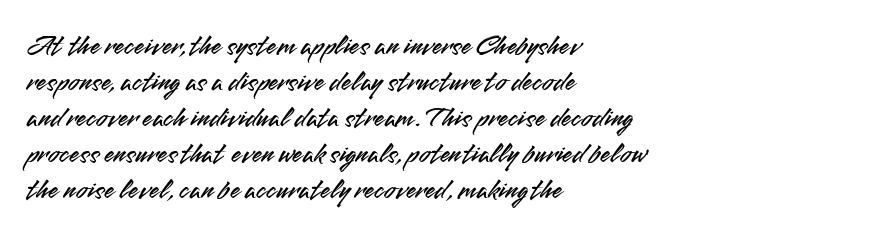
{"serif": "no", "width": "normal", "stroke_contrast": "medium", "x_height": "small", "monospaced": "no", "underline": "no", "align": "left", "line_spacing_ratio": 1.24, "letter_spacing": "normal", "letter_spacing_em": 0.0, "glyph_px": 29}
